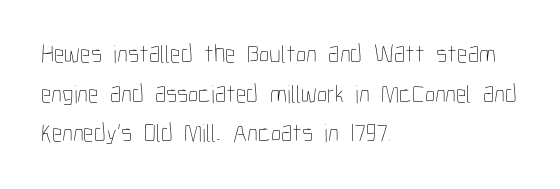
{"italic": "no", "bold": "no", "underline": "no", "align": "left", "line_spacing": "normal", "line_spacing_ratio": 1.52, "letter_spacing": "normal", "letter_spacing_em": 0.0, "glyph_px": 26}
